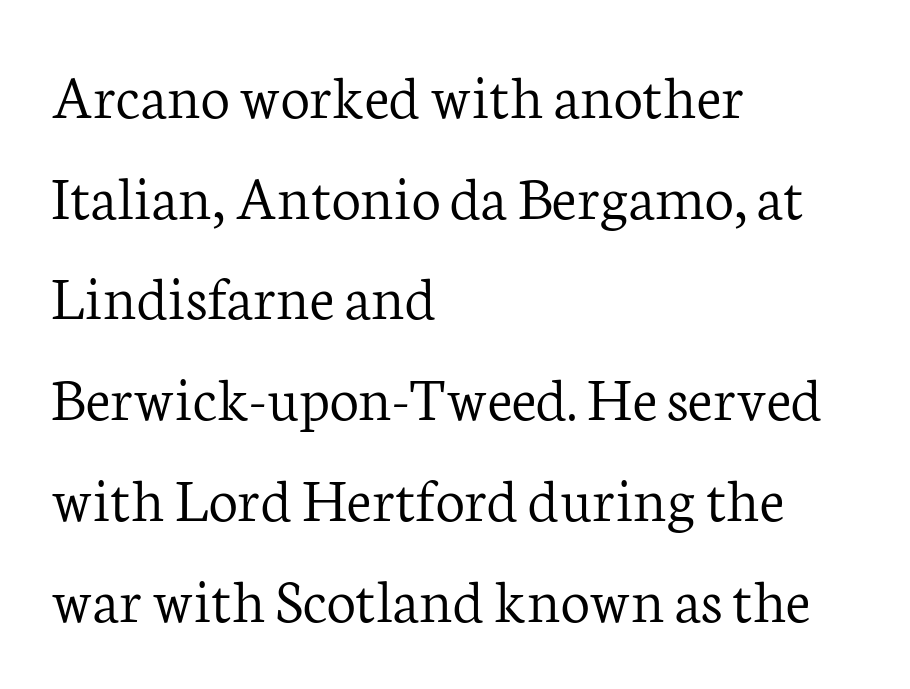
Ascenders rise straight up at ninety degrees. Look at the bottom of the vertical strokes: they flare into serifs here. Compared with a typical body face, this is equally light or lighter still. This rendering leaves character spacing at its baseline value. Looks like regular typesetting: each glyph gets only the width it needs. The lines sit at an ordinary, default distance from one another.
